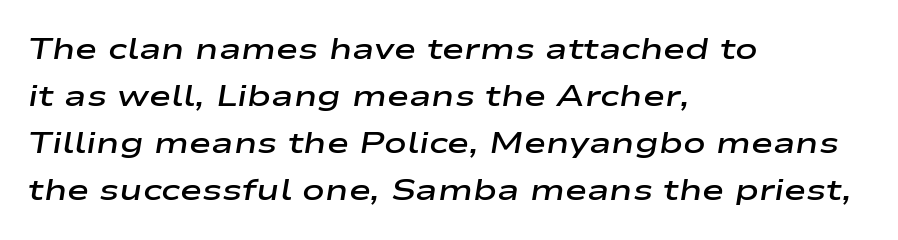
{"italic": "yes", "lean": "right", "slant_degrees": 9, "bold": "semi", "weight": "semibold", "width": "wide", "stroke_contrast": "low", "x_height": "medium", "monospaced": "no", "underline": "no", "align": "left", "line_spacing": "normal", "line_spacing_ratio": 1.57, "letter_spacing": "normal", "letter_spacing_em": 0.0, "glyph_px": 30}
